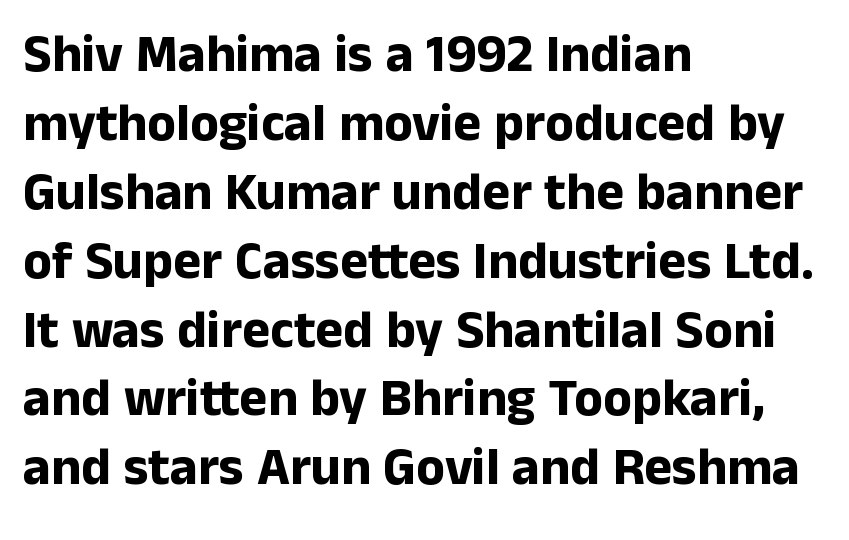
The image shows 53 px bold sans-serif type, upright; set left-aligned, normal line spacing (1.3x), normal letter spacing, not underlined; low stroke contrast and a medium x-height.
